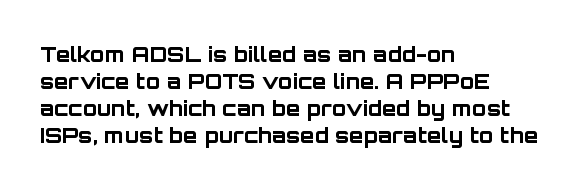
The image shows 21 px bold type, upright; set left-aligned, normal line spacing (1.28x), normal letter spacing, not underlined.
